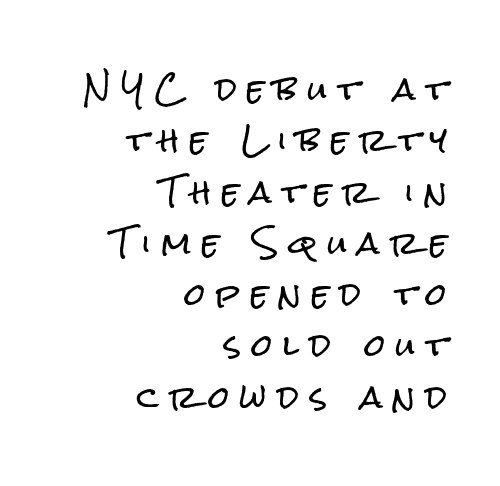
The image shows 30 px condensed sans-serif type, upright; set right-aligned, line spacing 1.71x, unusually wide letter spacing (+0.36 em), not underlined; low stroke contrast and a medium x-height.
